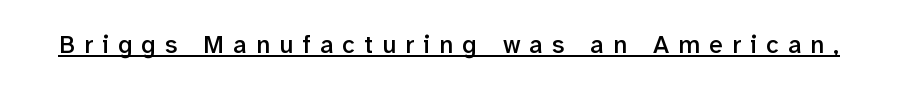
{"italic": "no", "bold": "semi", "underline": "yes", "letter_spacing": "wide", "letter_spacing_em": 0.37, "glyph_px": 25}
